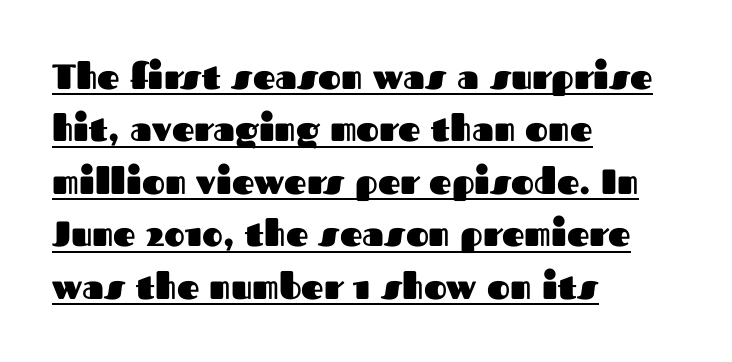
Typographic density is high because the face is bold. The lines in this sample share a left origin and differ only in where they stop. How are the letters spaced? Ordinarily, with no added tracking. The letters stand upright; this is a roman face.
